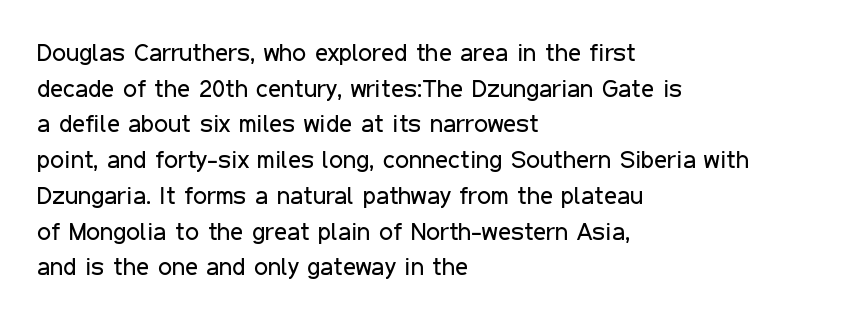
The image shows 25 px text type, upright; set left-aligned, normal line spacing (1.43x), normal letter spacing, not underlined.
